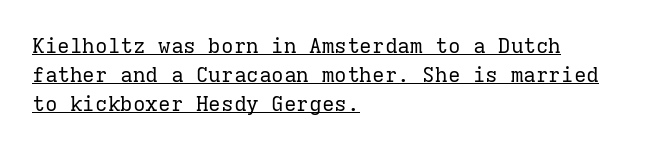
{"italic": "no", "bold": "no", "underline": "yes", "align": "left", "line_spacing": "normal", "line_spacing_ratio": 1.38, "letter_spacing": "normal", "letter_spacing_em": 0.0, "glyph_px": 21}
